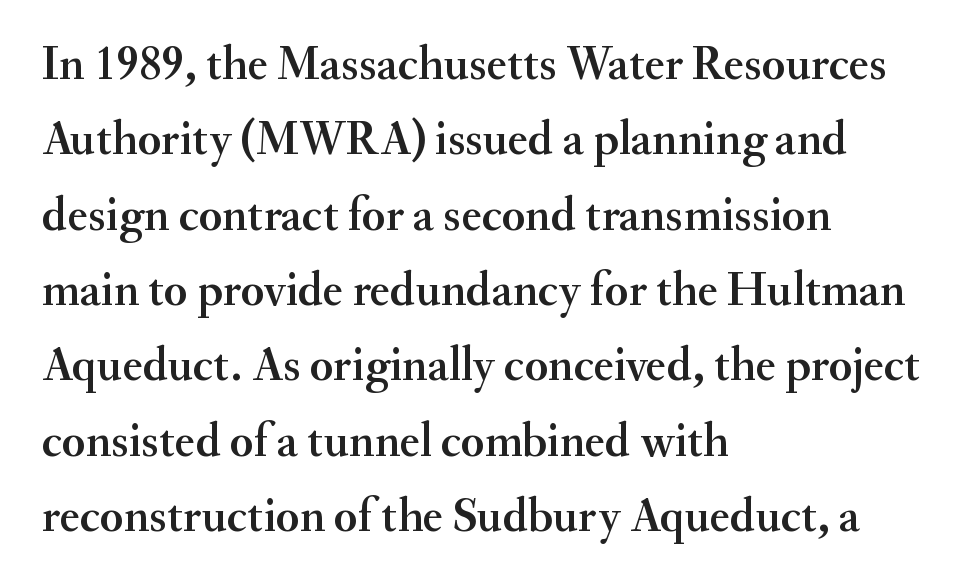
Q: Is the text italic (slanted)? A: No, it is upright.
Q: Is the typeface a serif or a sans-serif typeface? A: Serif.
Q: Is the text underlined? A: No.
Q: How is the paragraph aligned? A: Left-aligned.
Q: Is the spacing between letters normal or unusually wide? A: Normal.
Q: Is the spacing between lines tight, normal or loose? A: Normal.
Q: Width (condensed, normal, or wide)? A: Normal.
Q: Stroke contrast? A: Medium.
Q: x-height? A: Small.
Q: Monospaced? A: No.
